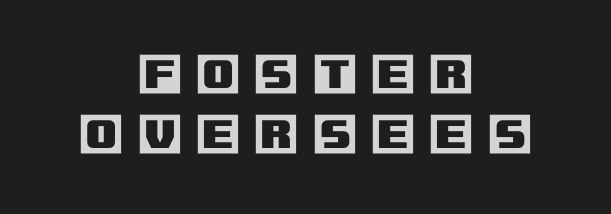
{"italic": "no", "width": "normal", "x_height": "large", "underline": "no", "align": "center", "line_spacing": "normal", "line_spacing_ratio": 1.34, "letter_spacing": "wide", "letter_spacing_em": 0.32, "glyph_px": 45}
